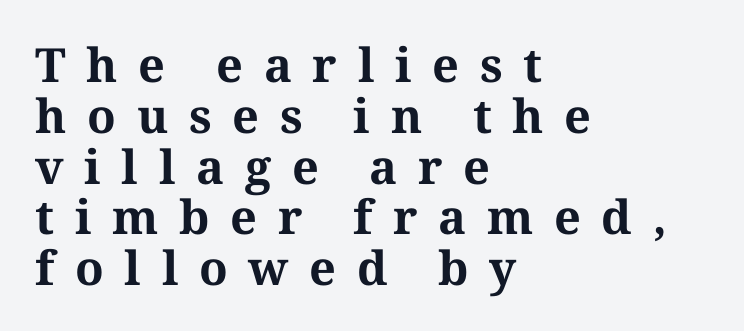
{"serif": "yes", "italic": "no", "bold": "yes", "weight": "bold", "width": "normal", "stroke_contrast": "medium", "x_height": "medium", "monospaced": "no", "underline": "no", "align": "left", "line_spacing": "tight", "line_spacing_ratio": 1.08, "letter_spacing": "wide", "letter_spacing_em": 0.44, "glyph_px": 47}
